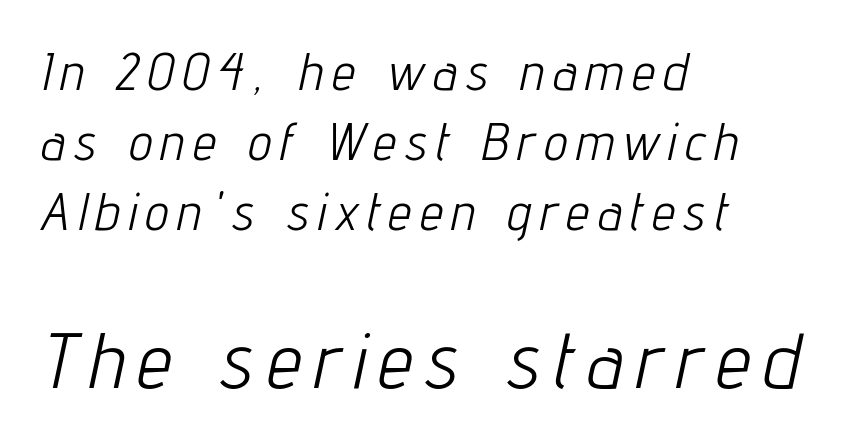
The image shows 78 px light, condensed type, italic (leaning right); set left-aligned, normal line spacing (1.35x), not underlined; the second (bottom) block is 1.5x larger; low stroke contrast and a medium x-height.
